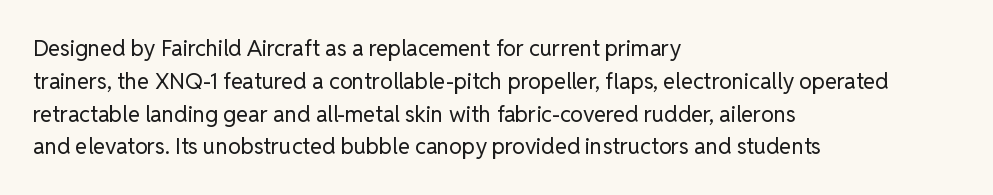
{"italic": "no", "bold": "no", "underline": "no", "align": "left", "line_spacing": "normal", "line_spacing_ratio": 1.49, "letter_spacing": "normal", "letter_spacing_em": 0.0, "glyph_px": 22}
